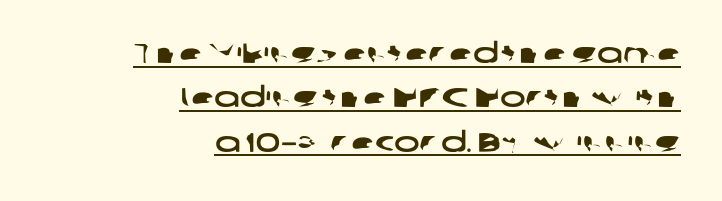
Q: Is the text underlined? A: Yes.
Q: How is the paragraph aligned? A: Right-aligned.
Q: Is the spacing between letters normal or unusually wide? A: Normal.
Q: Is the spacing between lines tight, normal or loose? A: Normal.
